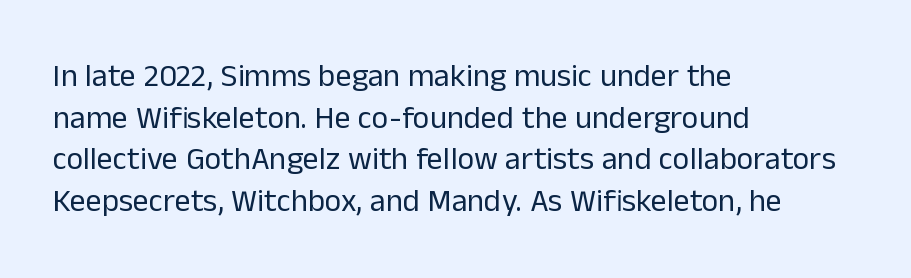
Q: Is the text bold? A: No.
Q: Is the text italic (slanted)? A: No, it is upright.
Q: Is the typeface a serif or a sans-serif typeface? A: Sans-serif.
Q: Is the text underlined? A: No.
Q: How is the paragraph aligned? A: Left-aligned.
Q: Is the spacing between letters normal or unusually wide? A: Normal.
Q: Is the spacing between lines tight, normal or loose? A: Normal.
Q: Width (condensed, normal, or wide)? A: Normal.
Q: Stroke contrast? A: Low.
Q: x-height? A: Medium.
Q: Monospaced? A: No.
